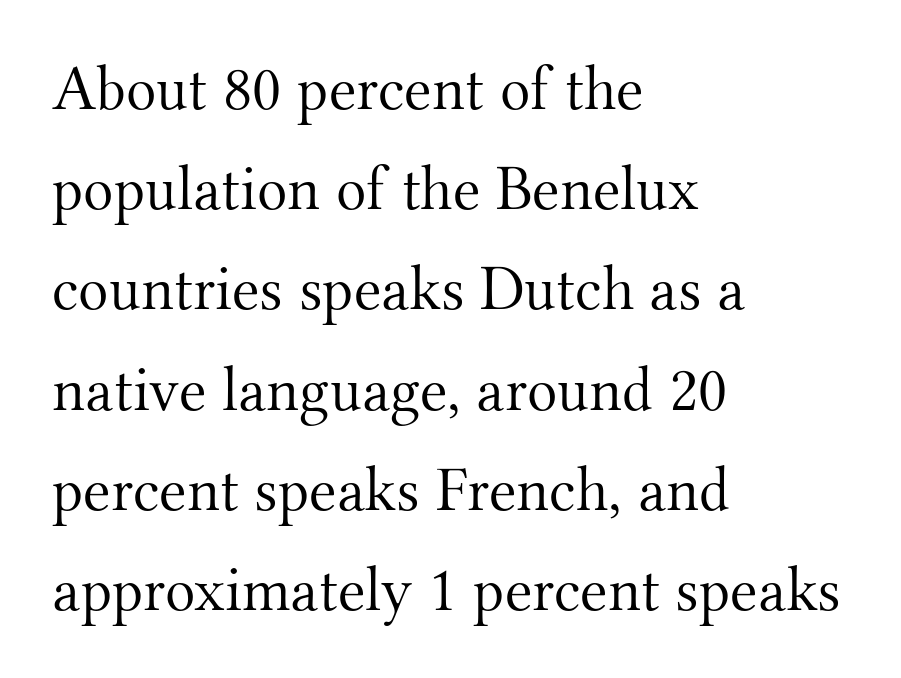
Q: Is the text bold? A: No.
Q: Is the text italic (slanted)? A: No, it is upright.
Q: Is the typeface a serif or a sans-serif typeface? A: Serif.
Q: Is the text underlined? A: No.
Q: How is the paragraph aligned? A: Left-aligned.
Q: Is the spacing between letters normal or unusually wide? A: Normal.
Q: Is the spacing between lines tight, normal or loose? A: Normal.
Q: Width (condensed, normal, or wide)? A: Normal.
Q: Stroke contrast? A: Medium.
Q: x-height? A: Small.
Q: Monospaced? A: No.
